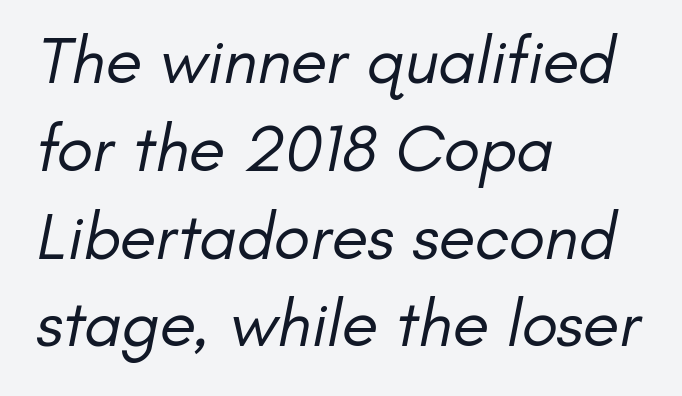
{"serif": "no", "bold": "no", "weight": "regular", "width": "normal", "stroke_contrast": "low", "x_height": "small", "monospaced": "no", "underline": "no", "align": "left", "line_spacing": "normal", "line_spacing_ratio": 1.31, "letter_spacing": "normal", "letter_spacing_em": 0.0, "glyph_px": 67}
